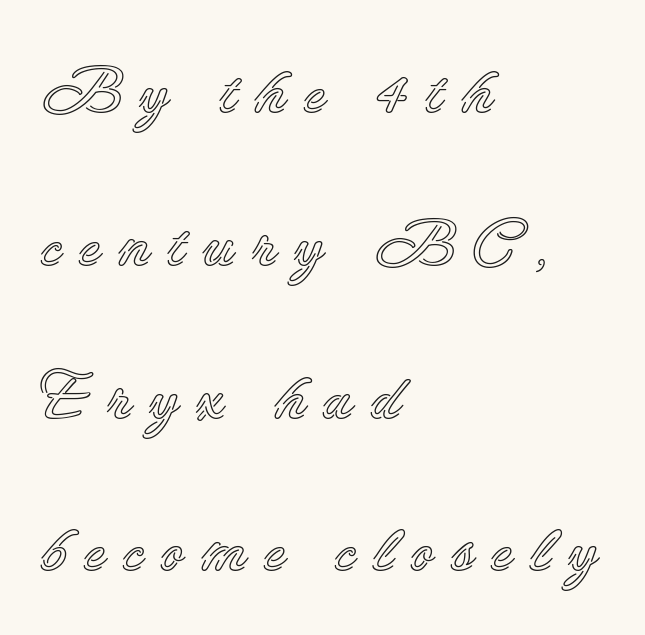
Q: Is the text italic (slanted)? A: Yes.
Q: Is the text underlined? A: No.
Q: How is the paragraph aligned? A: Left-aligned.
Q: Is the spacing between letters normal or unusually wide? A: Unusually wide.
Q: Is the spacing between lines tight, normal or loose? A: Loose.
Q: Width (condensed, normal, or wide)? A: Normal.
Q: x-height? A: Small.
Q: Monospaced? A: No.
